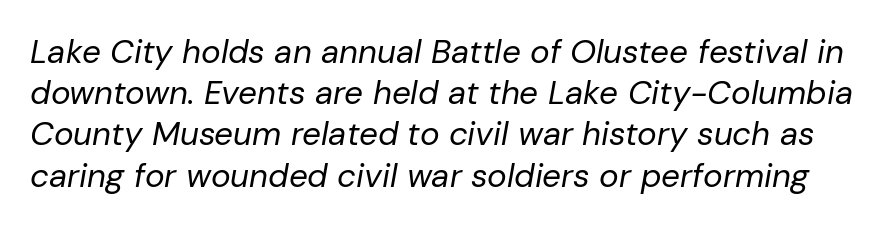
Q: Is the text bold? A: No.
Q: Is the text italic (slanted)? A: Yes, it leans right by about 10 degrees.
Q: Is the text underlined? A: No.
Q: Is the spacing between letters normal or unusually wide? A: Normal.
Q: Is the spacing between lines tight, normal or loose? A: Normal.
Q: Width (condensed, normal, or wide)? A: Normal.
Q: Stroke contrast? A: Low.
Q: x-height? A: Medium.
Q: Monospaced? A: No.
